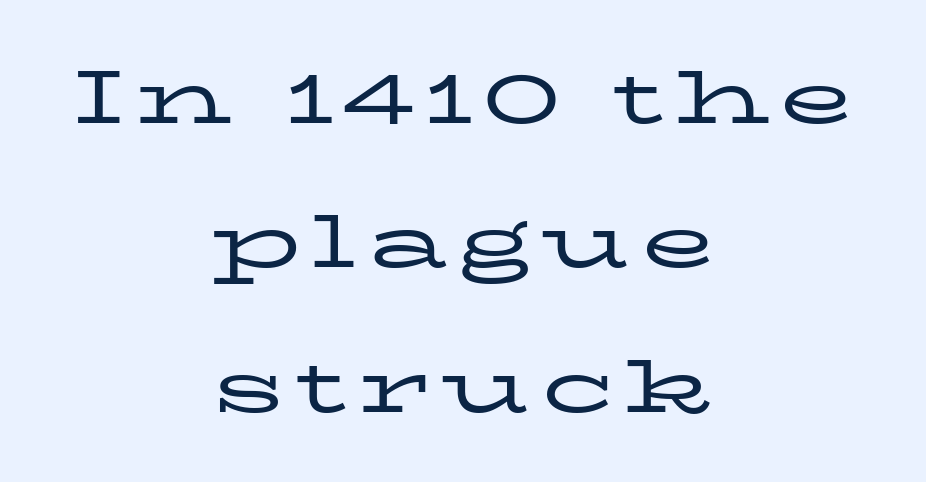
Q: Is the text bold? A: No.
Q: Is the text italic (slanted)? A: No, it is upright.
Q: Is the typeface a serif or a sans-serif typeface? A: Serif.
Q: Is the text underlined? A: No.
Q: How is the paragraph aligned? A: Centered.
Q: Is the spacing between lines tight, normal or loose? A: Loose.
Q: Width (condensed, normal, or wide)? A: Wide.
Q: Stroke contrast? A: Low.
Q: x-height? A: Medium.
Q: Monospaced? A: No.
